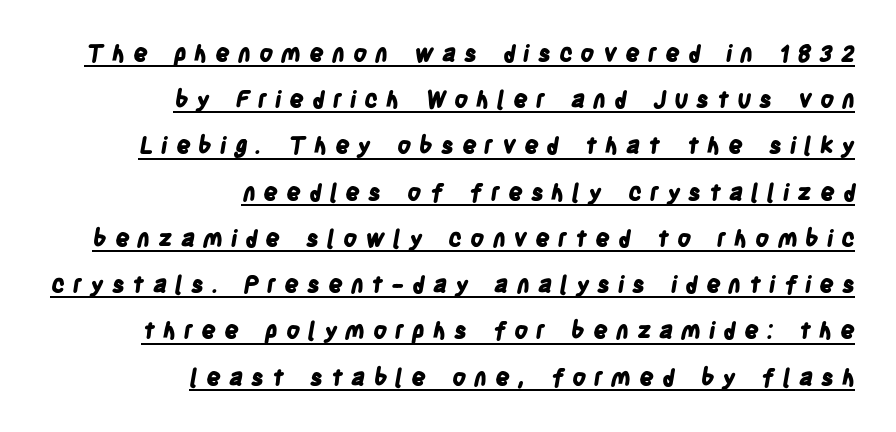
Typeset ragged left — the right edge is the straight one. The sample's only ornament is a line tracing under the words. Students, observe: this is what heavily led, spacious text looks like. Plenty of ink on the page — the face is bold. Loose tracking; the words dissolve into strings of separated letters.
